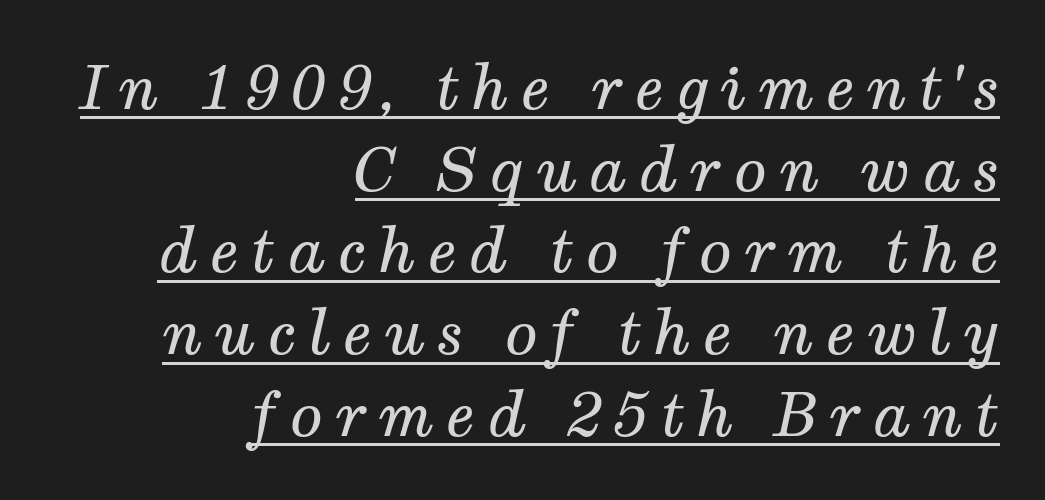
The type family on display is of the serif kind. A typesetter would call this leading conventional body-copy spacing. The specimen reads as italic at a glance. Which margin do the lines hug? The right one — the left edge is uneven. The strokes are not fattened; the text isn't bold.
